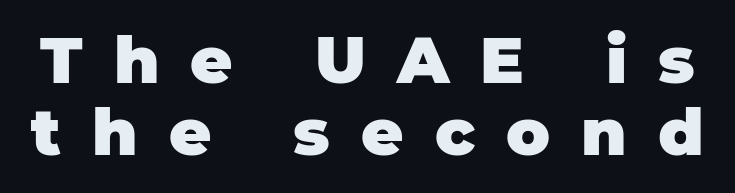
These lines huddle together more closely than default settings would place them. Serif or sans? Sans — the stroke terminals are bare. These lines are rendered in a variable-pitch font. You'd pick this weight for a headline — it's a proper bold. Compared with typical body copy, the letter spacing here is much looser. Every character sits straight up, as roman type does.
